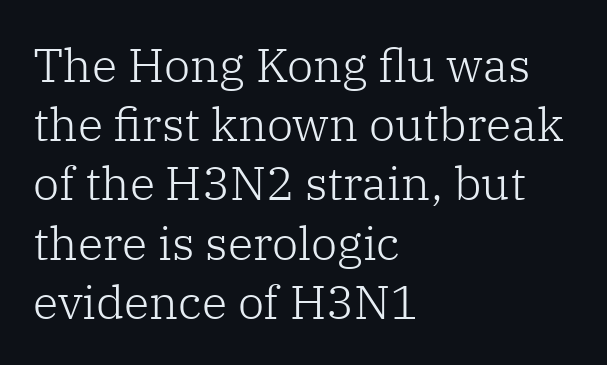
The image shows 47 px light serif type, upright; set left-aligned, normal line spacing (1.26x), normal letter spacing, not underlined; low stroke contrast and a medium x-height.
